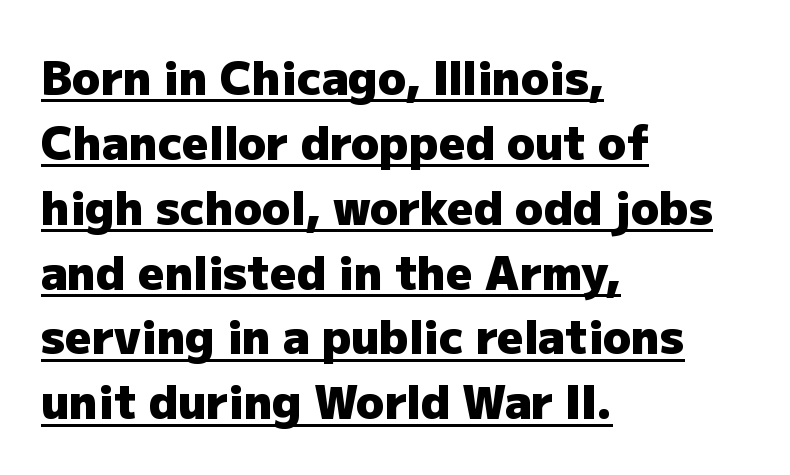
{"serif": "no", "italic": "no", "bold": "yes", "weight": "heavy", "width": "normal", "stroke_contrast": "low", "x_height": "medium", "monospaced": "no", "underline": "yes", "align": "left", "line_spacing": "normal", "line_spacing_ratio": 1.41, "letter_spacing": "normal", "letter_spacing_em": 0.0, "glyph_px": 46}
